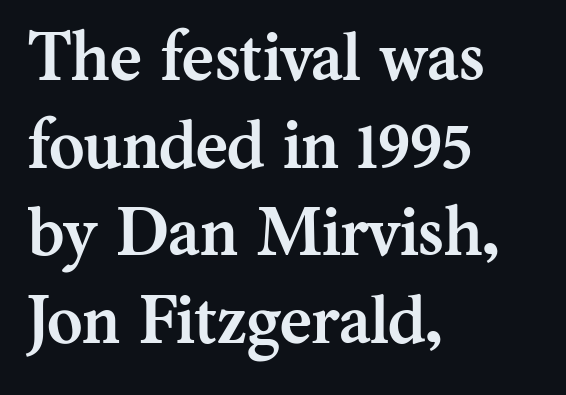
{"serif": "yes", "italic": "no", "bold": "yes", "weight": "semibold", "width": "normal", "stroke_contrast": "medium", "x_height": "medium", "monospaced": "no", "underline": "no", "align": "left", "line_spacing": "normal", "line_spacing_ratio": 1.29, "letter_spacing": "normal", "letter_spacing_em": 0.0, "glyph_px": 68}
